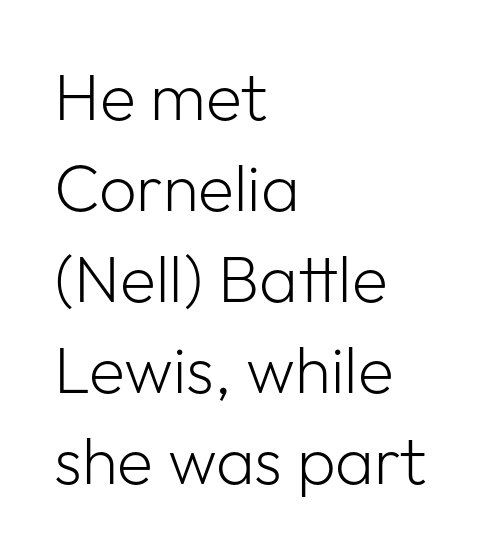
The image shows 66 px light sans-serif type, upright; set left-aligned, normal line spacing (1.38x), normal letter spacing, not underlined; low stroke contrast and a medium x-height.
